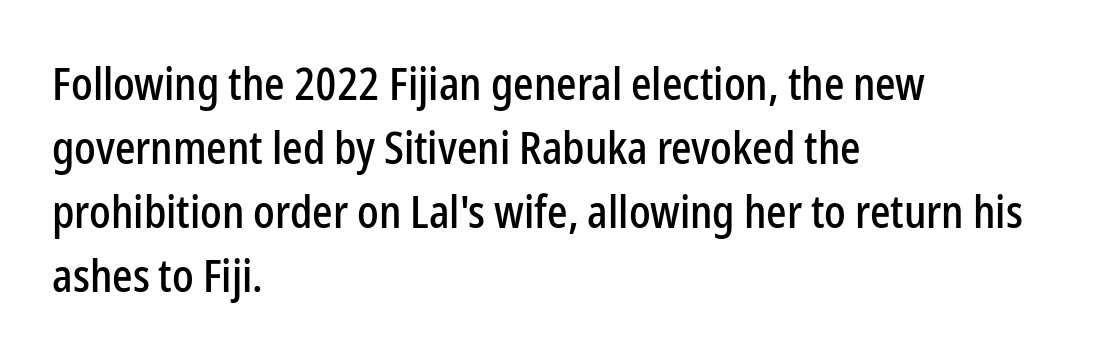
The image shows 45 px condensed sans-serif type, upright; set left-aligned, normal line spacing (1.42x), normal letter spacing, not underlined; low stroke contrast and a medium x-height.
